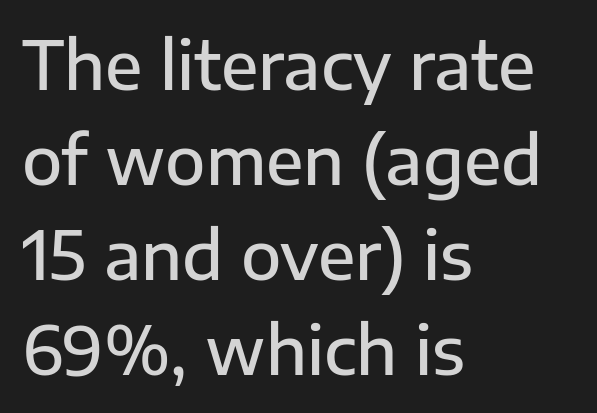
Q: Is the text bold? A: Semi-bold.
Q: Is the text italic (slanted)? A: No, it is upright.
Q: Is the typeface a serif or a sans-serif typeface? A: Sans-serif.
Q: Is the text underlined? A: No.
Q: How is the paragraph aligned? A: Left-aligned.
Q: Is the spacing between letters normal or unusually wide? A: Normal.
Q: Is the spacing between lines tight, normal or loose? A: Normal.
Q: Width (condensed, normal, or wide)? A: Normal.
Q: Stroke contrast? A: Low.
Q: x-height? A: Medium.
Q: Monospaced? A: No.
